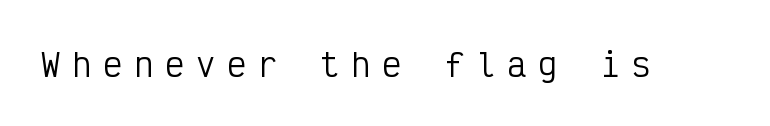
{"serif": "no", "italic": "no", "bold": "no", "weight": "regular", "width": "condensed", "stroke_contrast": "low", "x_height": "medium", "monospaced": "yes", "underline": "no", "letter_spacing": "wide", "letter_spacing_em": 0.37, "glyph_px": 32}
